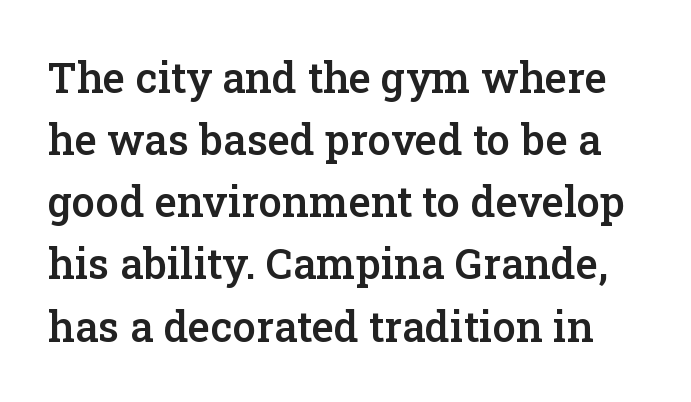
Vertical strokes here are truly vertical. Every letter is mildly thick-stroked: semibold rather than bold. The letters advance in unequal steps, a hallmark of proportional type. Serif or sans? Serif — the stroke terminals have little feet. Nobody touched the tracking dial on this one.
